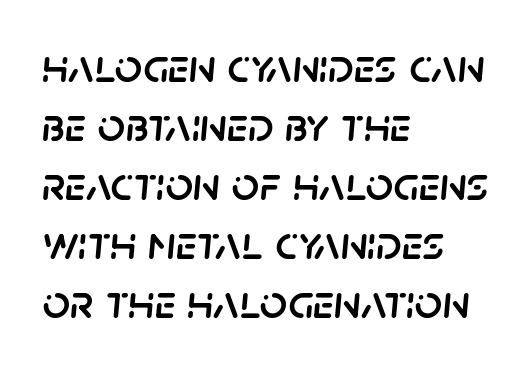
The image shows 48 px text type, italic (leaning right); set left-aligned, line spacing 1.23x, normal letter spacing, not underlined; low stroke contrast and a large x-height.
